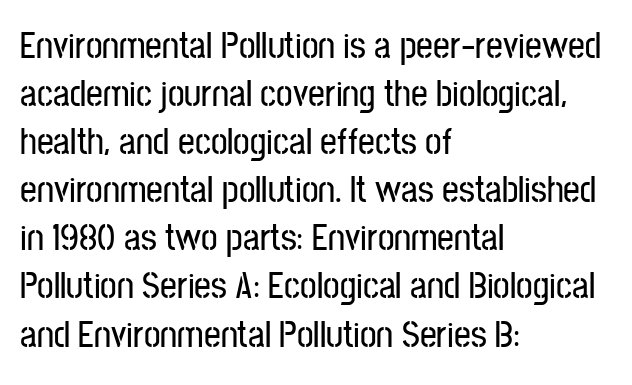
{"serif": "no", "italic": "no", "width": "condensed", "stroke_contrast": "low", "x_height": "medium", "monospaced": "no", "underline": "no", "align": "left", "line_spacing": "normal", "line_spacing_ratio": 1.3, "letter_spacing": "normal", "letter_spacing_em": 0.0, "glyph_px": 37}
